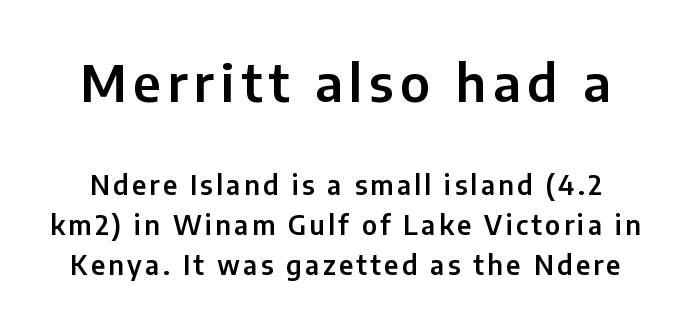
{"serif": "no", "italic": "no", "width": "normal", "stroke_contrast": "low", "x_height": "medium", "monospaced": "no", "underline": "no", "line_spacing": "normal", "line_spacing_ratio": 1.54, "larger_block": "first", "size_ratio": 1.96, "glyph_px": 51}
